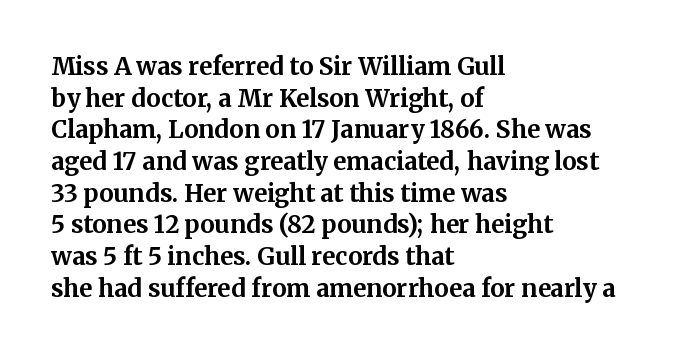
The image shows 24 px bold type, upright; set left-aligned, normal line spacing (1.32x), normal letter spacing, not underlined.
